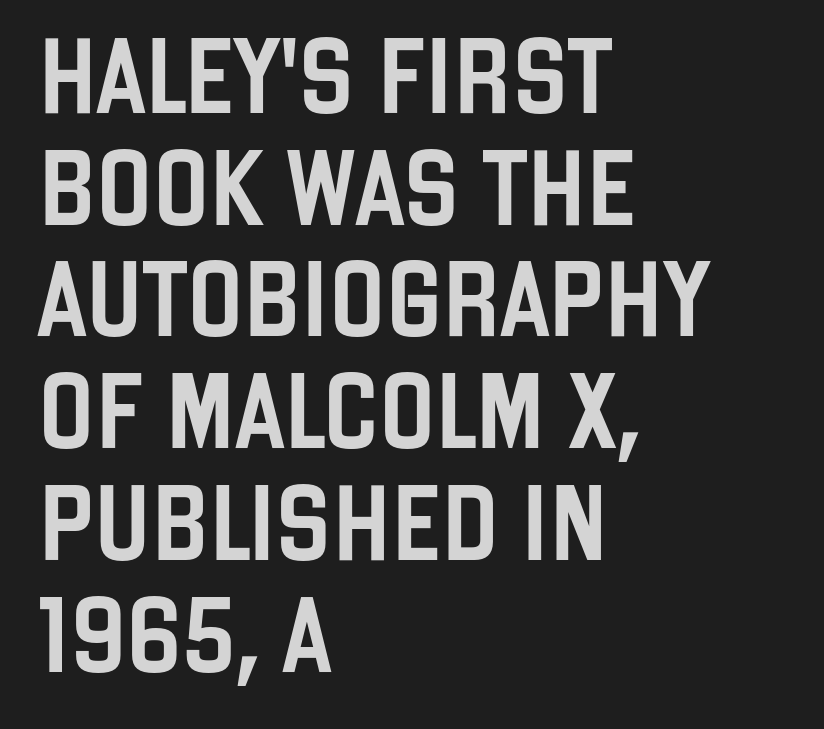
Summary of vertical rhythm: regular, with standard interline spacing. The rendering shows plain stroke endings on the letterforms — a sans-serif design. Horizontally, the lines are justified to the leading edge only. The letterforms sit shoulder to shoulder at normal distance. Is this a fixed-width face? No — the glyphs have proportional, varying widths.
